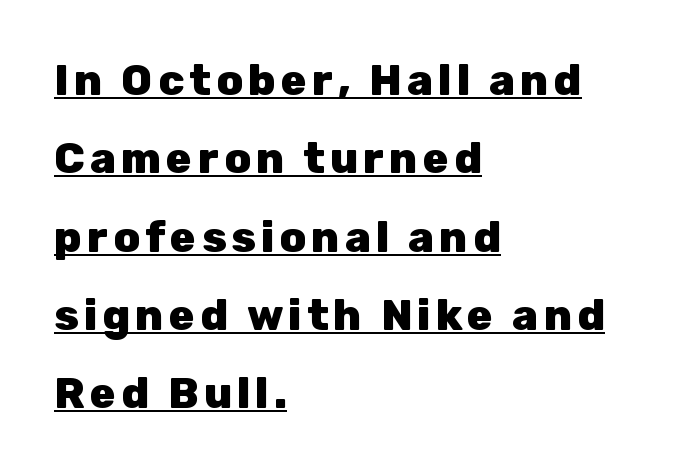
The image shows 43 px heavy sans-serif type, upright; set left-aligned, line spacing 1.82x, underlined; low stroke contrast and a medium x-height.
